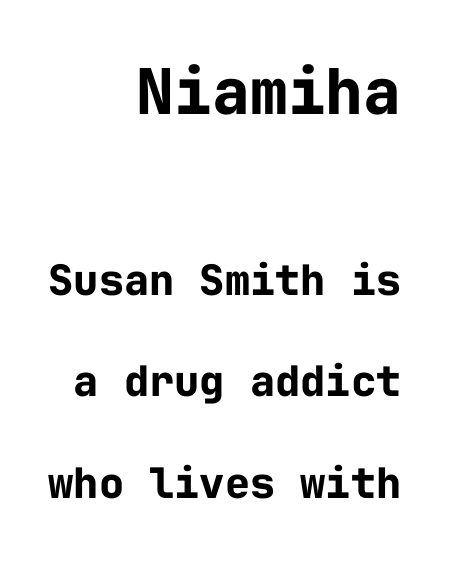
{"serif": "no", "italic": "no", "bold": "yes", "weight": "bold", "width": "normal", "stroke_contrast": "low", "x_height": "medium", "monospaced": "yes", "underline": "no", "align": "right", "line_spacing": "loose", "line_spacing_ratio": 2.42, "letter_spacing": "normal", "letter_spacing_em": 0.0, "larger_block": "first", "size_ratio": 1.5, "glyph_px": 63}
